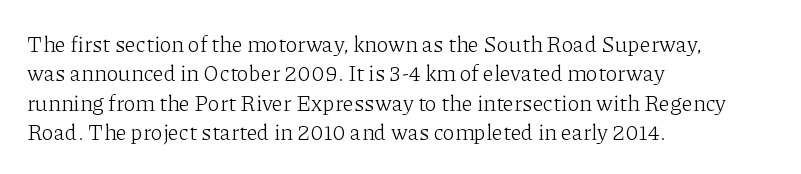
Q: Is the text bold? A: No.
Q: Is the text italic (slanted)? A: No, it is upright.
Q: Is the text underlined? A: No.
Q: How is the paragraph aligned? A: Left-aligned.
Q: Is the spacing between letters normal or unusually wide? A: Normal.
Q: Is the spacing between lines tight, normal or loose? A: Normal.
